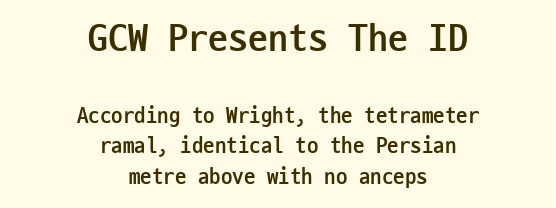
The image shows 40 px semibold, condensed sans-serif type, upright, monospaced; set centered, normal line spacing (1.32x), normal letter spacing, not underlined; the first (top) block is 1.74x larger; low stroke contrast and a medium x-height.
